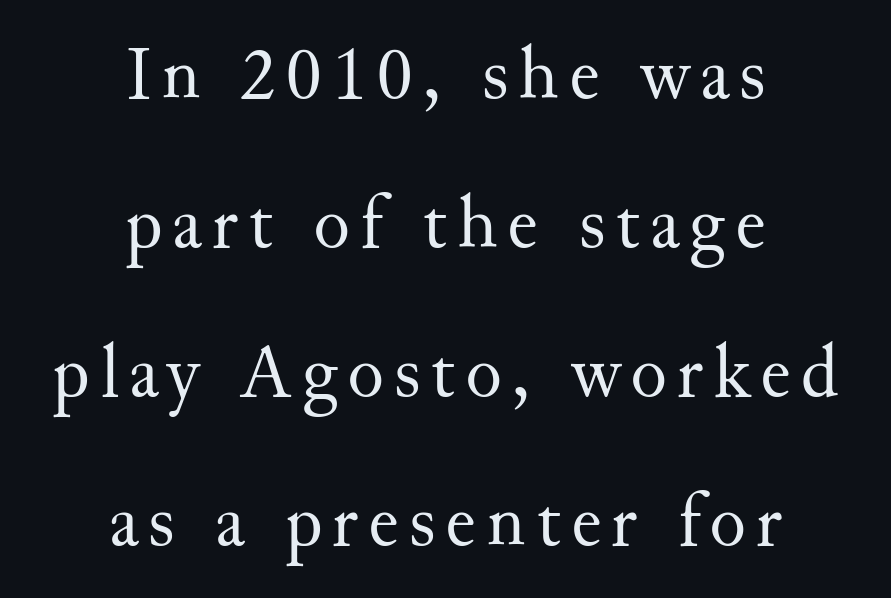
Q: Is the text bold? A: No.
Q: Is the text italic (slanted)? A: No, it is upright.
Q: Is the typeface a serif or a sans-serif typeface? A: Serif.
Q: Is the text underlined? A: No.
Q: How is the paragraph aligned? A: Centered.
Q: Is the spacing between lines tight, normal or loose? A: Loose.
Q: Width (condensed, normal, or wide)? A: Normal.
Q: Stroke contrast? A: Medium.
Q: x-height? A: Small.
Q: Monospaced? A: No.
